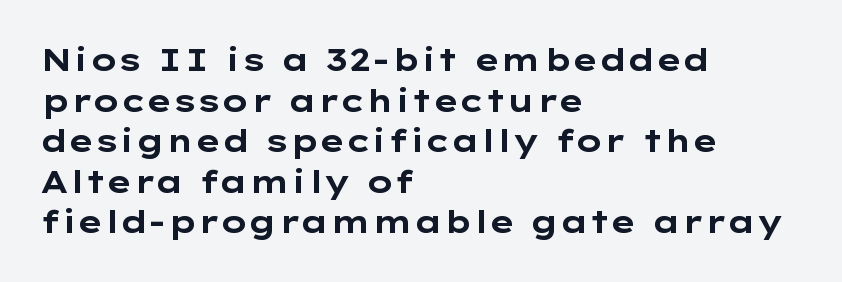
Q: Is the text bold? A: Yes.
Q: Is the text italic (slanted)? A: No, it is upright.
Q: Is the typeface a serif or a sans-serif typeface? A: Sans-serif.
Q: Is the text underlined? A: No.
Q: How is the paragraph aligned? A: Left-aligned.
Q: Is the spacing between letters normal or unusually wide? A: Normal.
Q: Is the spacing between lines tight, normal or loose? A: Normal.
Q: Width (condensed, normal, or wide)? A: Wide.
Q: Stroke contrast? A: Low.
Q: x-height? A: Medium.
Q: Monospaced? A: No.
